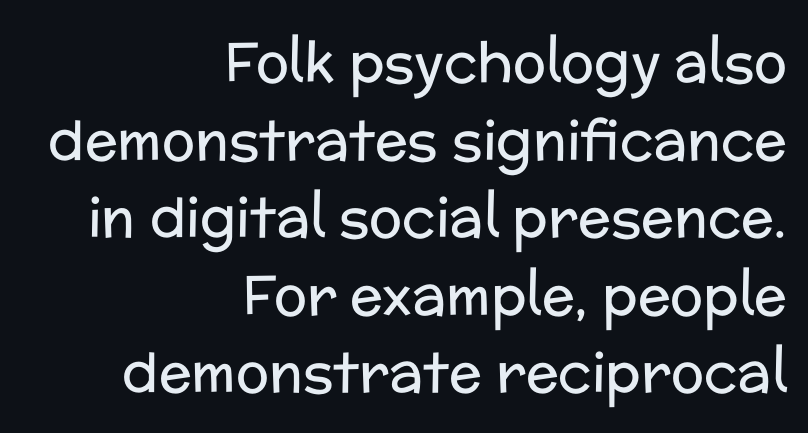
{"serif": "no", "italic": "no", "bold": "no", "weight": "regular", "width": "normal", "stroke_contrast": "low", "x_height": "medium", "monospaced": "no", "underline": "no", "align": "right", "line_spacing": "normal", "line_spacing_ratio": 1.41, "letter_spacing": "normal", "letter_spacing_em": 0.0, "glyph_px": 55}
